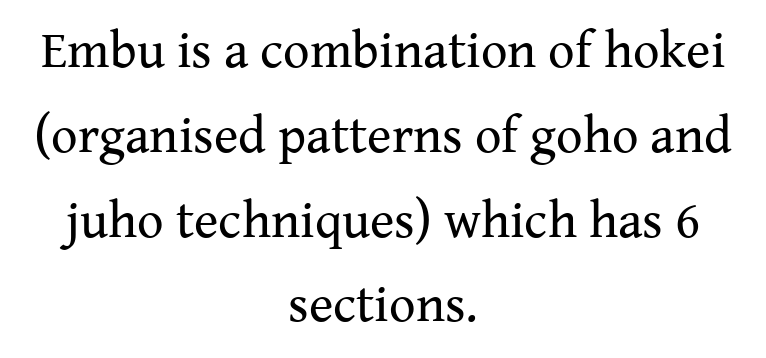
A typesetter would label this face a serif. The compositor balanced each line on the midline. Do the characters align in a grid? No, the font is proportional. Ink coverage per letter is moderate at most.
